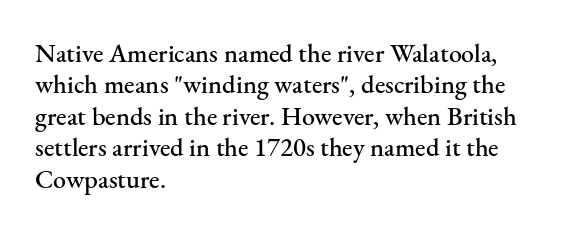
{"italic": "no", "underline": "no", "align": "left", "line_spacing_ratio": 1.21, "letter_spacing": "normal", "letter_spacing_em": 0.0, "glyph_px": 26}
